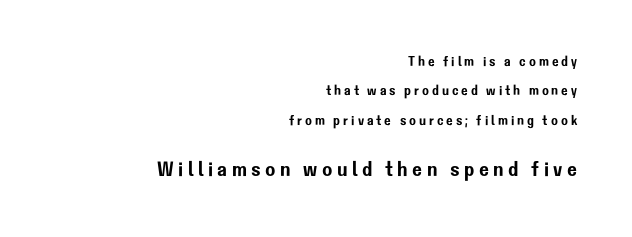
Q: Is the text italic (slanted)? A: No, it is upright.
Q: Is the text underlined? A: No.
Q: How is the paragraph aligned? A: Right-aligned.
Q: Is the spacing between letters normal or unusually wide? A: Unusually wide.
Q: Is the spacing between lines tight, normal or loose? A: Loose.
Q: Which block of text is set in a larger size, the first (top) or the second (bottom)? A: The second (bottom) one.
